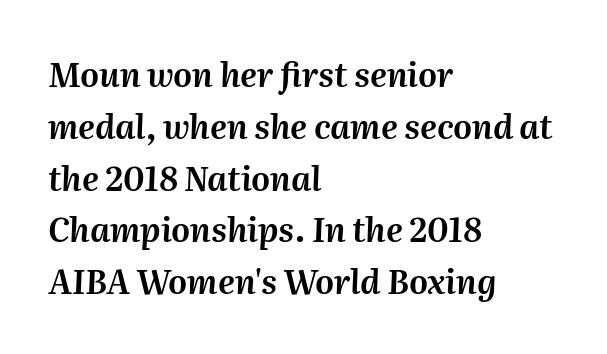
Every row of glyphs begins at an identical x-position on the left. You could not count columns in this text — the font is proportionally spaced. You could call the tracking neutral — neither tight nor loose. The rows are spaced the way most documents space them. Rule under the text: the space is simply empty.
